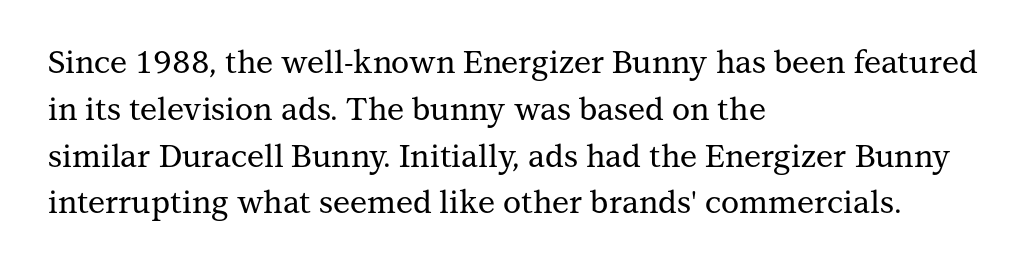
Q: Is the text italic (slanted)? A: No, it is upright.
Q: Is the typeface a serif or a sans-serif typeface? A: Serif.
Q: Is the text underlined? A: No.
Q: How is the paragraph aligned? A: Left-aligned.
Q: Is the spacing between letters normal or unusually wide? A: Normal.
Q: Is the spacing between lines tight, normal or loose? A: Normal.
Q: Width (condensed, normal, or wide)? A: Normal.
Q: Stroke contrast? A: Medium.
Q: x-height? A: Medium.
Q: Monospaced? A: No.
